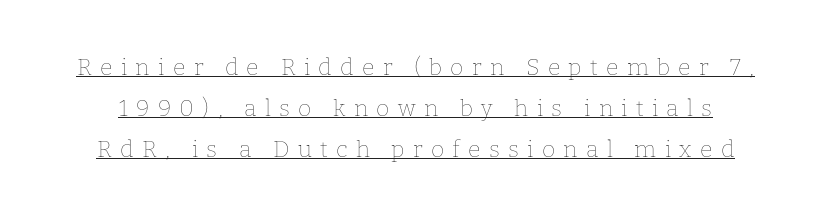
{"italic": "no", "bold": "no", "underline": "yes", "line_spacing_ratio": 1.78, "letter_spacing": "wide", "letter_spacing_em": 0.36, "glyph_px": 23}
